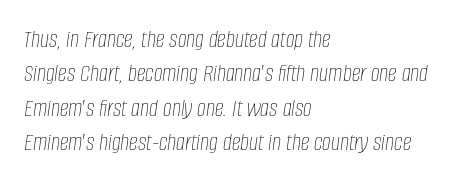
Q: Is the text bold? A: No.
Q: Is the text italic (slanted)? A: Yes, it leans right by about 8 degrees.
Q: Is the text underlined? A: No.
Q: How is the paragraph aligned? A: Left-aligned.
Q: Is the spacing between letters normal or unusually wide? A: Normal.
Q: Is the spacing between lines tight, normal or loose? A: Normal.
